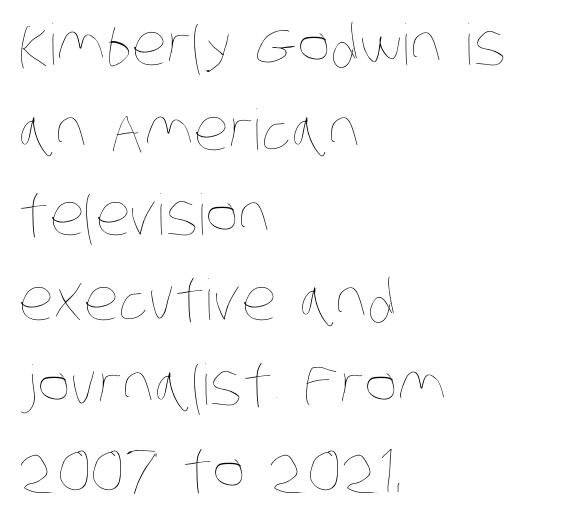
Plain, unruled lines of type. A typesetter would call this proportional, since set widths differ per character. Vertically, the passage feels balanced, rows spaced as you'd expect. One-word summary of the alignment: left. The weight tops out at a normal text grade. A typesetter would call this zero additional tracking.
